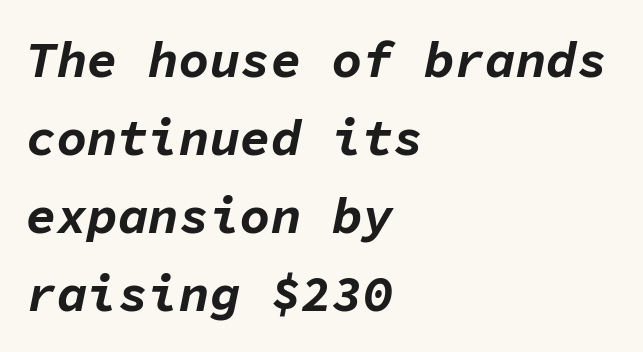
{"italic": "yes", "lean": "right", "slant_degrees": 11, "bold": "yes", "weight": "bold", "width": "normal", "stroke_contrast": "low", "x_height": "medium", "monospaced": "yes", "underline": "no", "align": "left", "line_spacing": "normal", "line_spacing_ratio": 1.53, "letter_spacing": "normal", "letter_spacing_em": 0.0, "glyph_px": 51}
